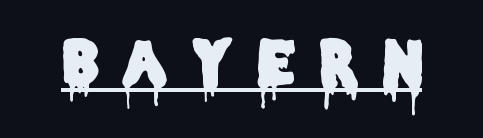
Q: Is the text italic (slanted)? A: No, it is upright.
Q: Is the typeface a serif or a sans-serif typeface? A: Sans-serif.
Q: Is the text underlined? A: Yes.
Q: Is the spacing between letters normal or unusually wide? A: Unusually wide.
Q: Width (condensed, normal, or wide)? A: Condensed.
Q: Stroke contrast? A: Low.
Q: x-height? A: Large.
Q: Monospaced? A: No.
